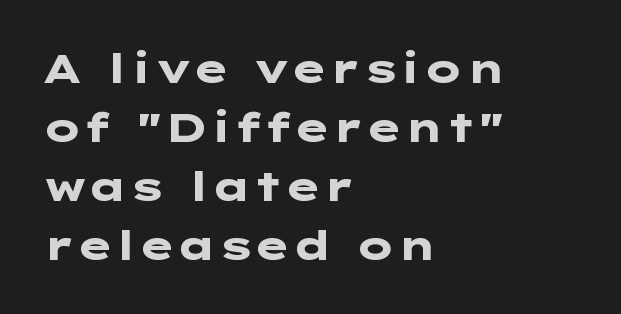
Bold? Absolutely — the strokes are thick and heavy. It's the straight-up-and-down kind of type. You can tell from the bare stems that sans-serif type was used. These lines stack with their left ends in a neat column. Does extra space separate the letters? No, they use regular spacing. A clean baseline with only descenders dipping below it.
